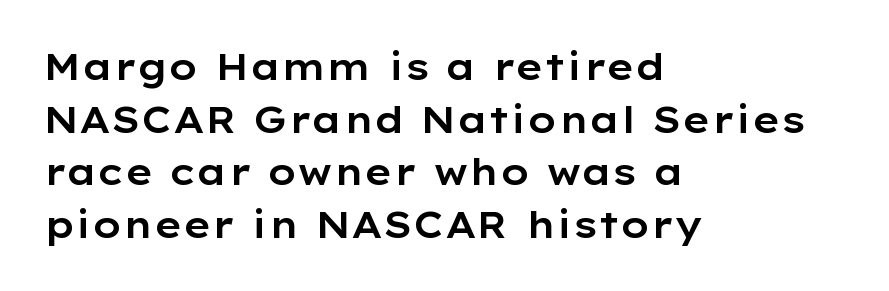
{"serif": "no", "italic": "no", "width": "wide", "stroke_contrast": "low", "x_height": "medium", "monospaced": "no", "underline": "no", "align": "left", "line_spacing": "normal", "line_spacing_ratio": 1.42, "letter_spacing": "normal", "letter_spacing_em": 0.0, "glyph_px": 37}
